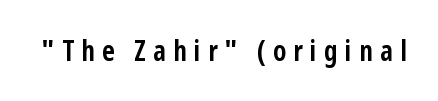
On the weight axis this lands at bold, roughly 700. Characters remain perfectly vertical along every line. The rendering inserts visible extra space after every character. Each letter's strokes conclude bluntly, with no projecting serifs. Glance below the letters and you will spot only blank space.
